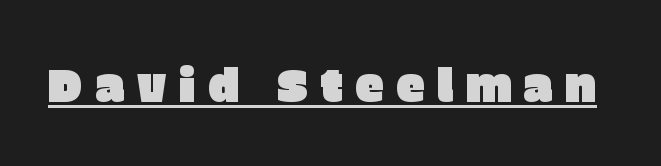
Q: Is the text italic (slanted)? A: No, it is upright.
Q: Is the typeface a serif or a sans-serif typeface? A: Sans-serif.
Q: Is the text underlined? A: Yes.
Q: Is the spacing between letters normal or unusually wide? A: Unusually wide.
Q: Width (condensed, normal, or wide)? A: Normal.
Q: Stroke contrast? A: Low.
Q: x-height? A: Large.
Q: Monospaced? A: No.
